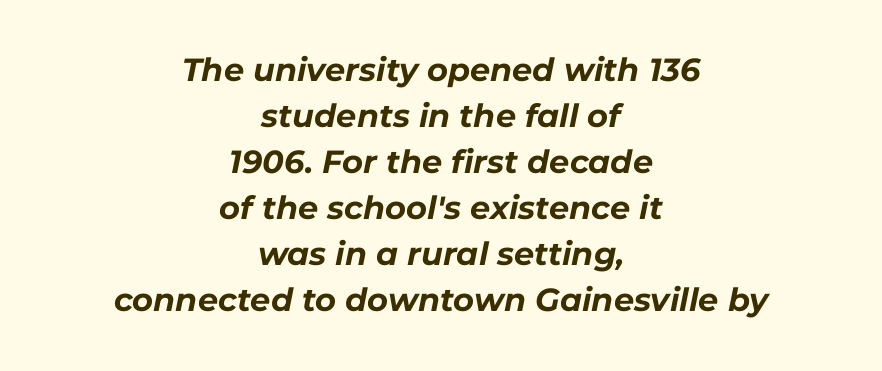
The image shows 32 px bold type, italic (leaning right); set centered, normal line spacing (1.44x), normal letter spacing, not underlined; low stroke contrast and a medium x-height.
